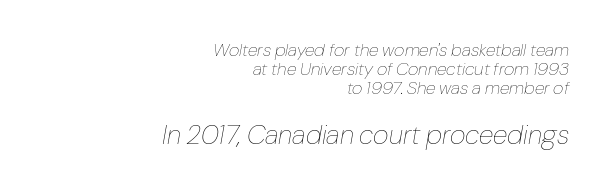
Summary of vertical rhythm: compact, with narrow interline spacing. Caption: upper text group reduced, lower text group enlarged. Check the space under the baseline: it is left empty. All the whitespace from short lines collects on the left. What stands out about the letter spacing? Nothing — it is the standard amount.
